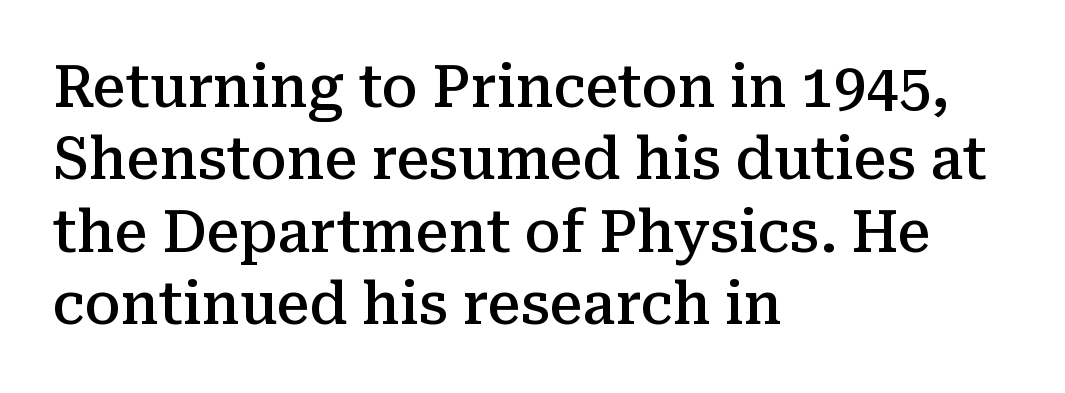
A typesetter would label this face a serif. No italicization has been applied; the sample stays upright. Compared with typical paragraphs, the rows here are spaced about the same. These words are printed semibold, heavier than regular yet not bold.
